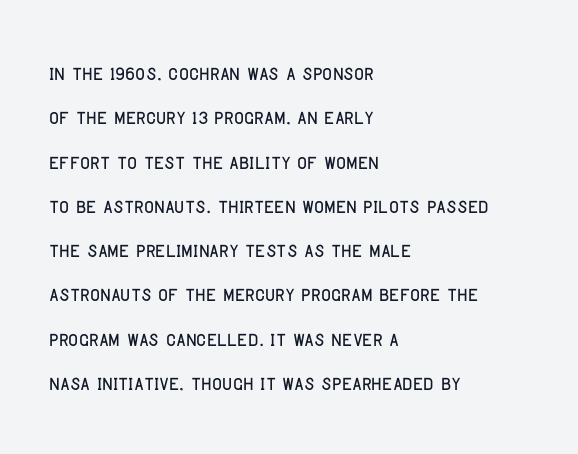
The image shows 27 px text type, upright; set left-aligned, normal line spacing (1.64x), normal letter spacing, not underlined.
